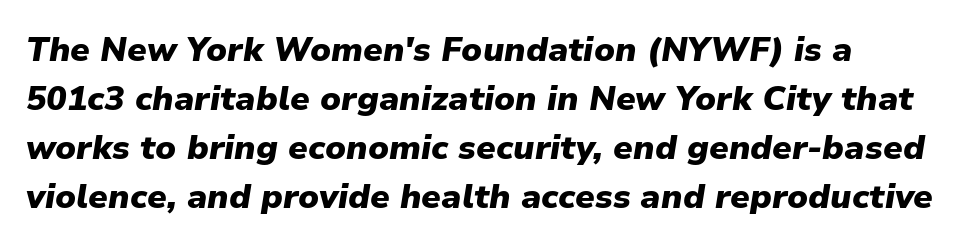
{"italic": "yes", "lean": "right", "slant_degrees": 9, "bold": "yes", "weight": "heavy", "width": "normal", "stroke_contrast": "low", "x_height": "medium", "monospaced": "no", "underline": "no", "line_spacing": "normal", "line_spacing_ratio": 1.44, "letter_spacing": "normal", "letter_spacing_em": 0.0, "glyph_px": 34}
